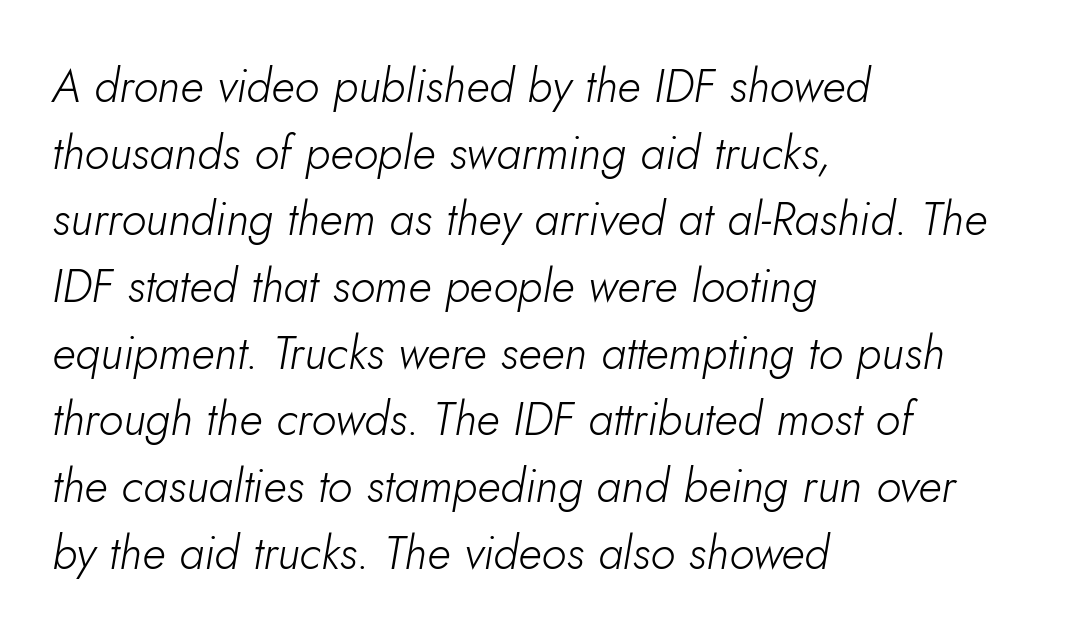
{"italic": "yes", "lean": "right", "slant_degrees": 5, "bold": "no", "weight": "light", "width": "normal", "stroke_contrast": "low", "x_height": "small", "monospaced": "no", "underline": "no", "align": "left", "line_spacing": "normal", "line_spacing_ratio": 1.45, "letter_spacing": "normal", "letter_spacing_em": 0.0, "glyph_px": 46}
